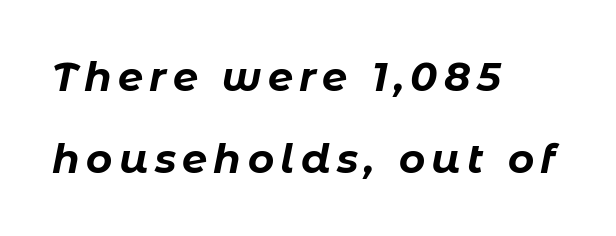
{"italic": "yes", "lean": "right", "slant_degrees": 11, "bold": "yes", "weight": "bold", "width": "normal", "stroke_contrast": "low", "x_height": "medium", "monospaced": "no", "underline": "no", "align": "left", "line_spacing": "loose", "line_spacing_ratio": 2.05, "glyph_px": 40}
